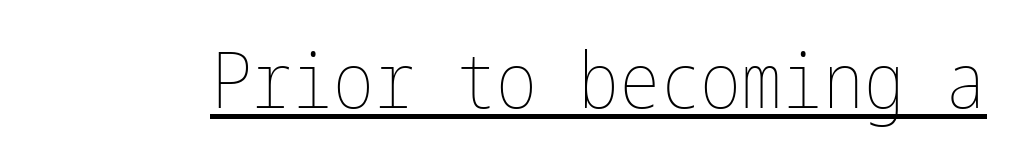
Q: Is the text bold? A: No.
Q: Is the text italic (slanted)? A: No, it is upright.
Q: Is the text underlined? A: Yes.
Q: Is the spacing between letters normal or unusually wide? A: Normal.
Q: Width (condensed, normal, or wide)? A: Condensed.
Q: Stroke contrast? A: Low.
Q: x-height? A: Medium.
